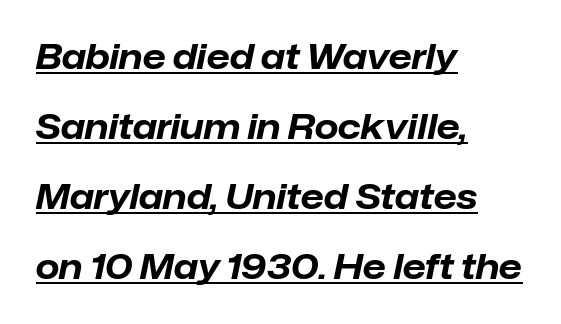
This sample carries an underscore along the baseline area. These lines keep a tight, regular rhythm from letter to letter. Would a proofreader flag this as italicized? Yes. The face used here is proportionally spaced, like ordinary book or web type. The characters look thick and weighty, a clear bold.
